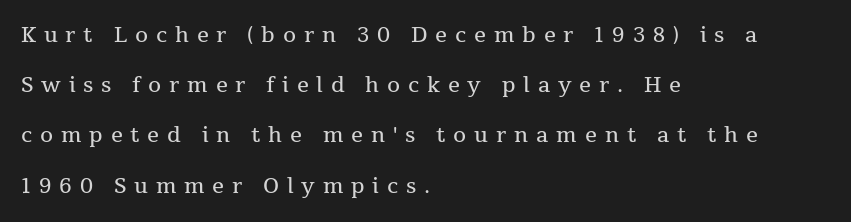
{"italic": "no", "bold": "no", "underline": "no", "align": "left", "line_spacing": "loose", "line_spacing_ratio": 2.39, "letter_spacing": "wide", "letter_spacing_em": 0.37, "glyph_px": 21}
